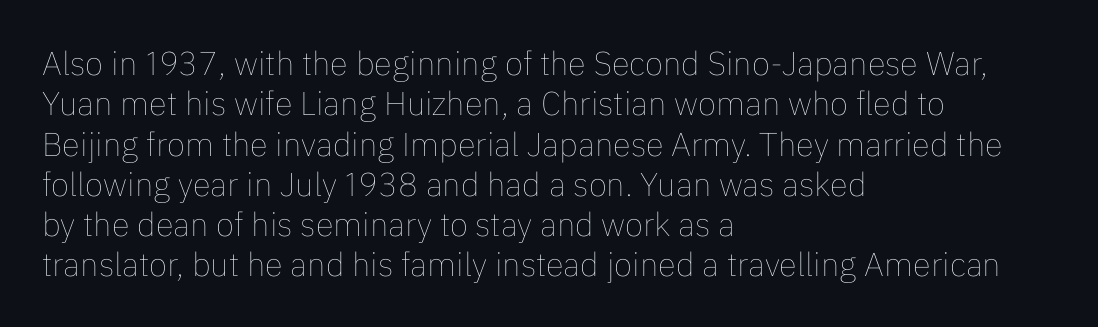
The image shows 33 px thin type, upright; set left-aligned, line spacing 1.22x, normal letter spacing, not underlined; low stroke contrast and a medium x-height.
